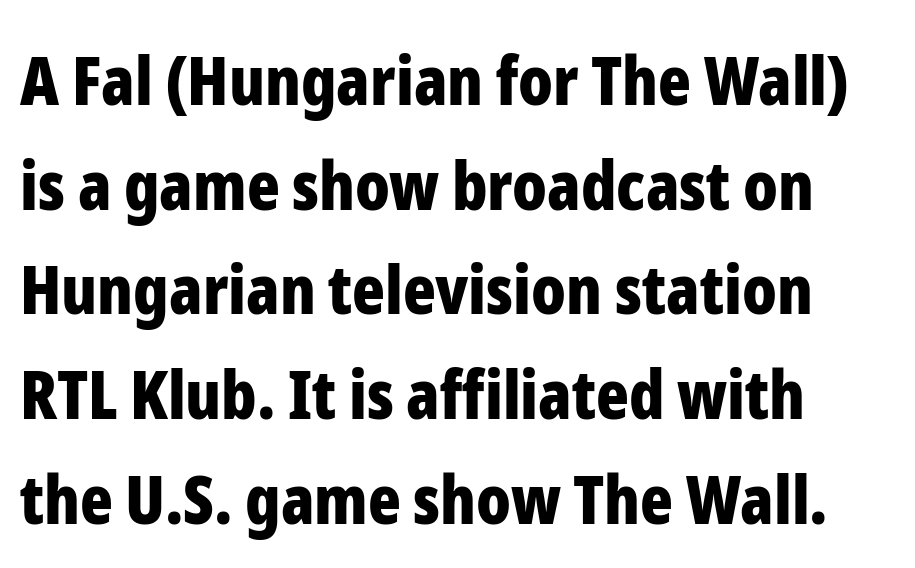
Q: Is the text bold? A: Yes.
Q: Is the text italic (slanted)? A: No, it is upright.
Q: Is the typeface a serif or a sans-serif typeface? A: Sans-serif.
Q: Is the text underlined? A: No.
Q: How is the paragraph aligned? A: Left-aligned.
Q: Is the spacing between letters normal or unusually wide? A: Normal.
Q: Is the spacing between lines tight, normal or loose? A: Normal.
Q: Width (condensed, normal, or wide)? A: Condensed.
Q: Stroke contrast? A: Low.
Q: x-height? A: Medium.
Q: Monospaced? A: No.
